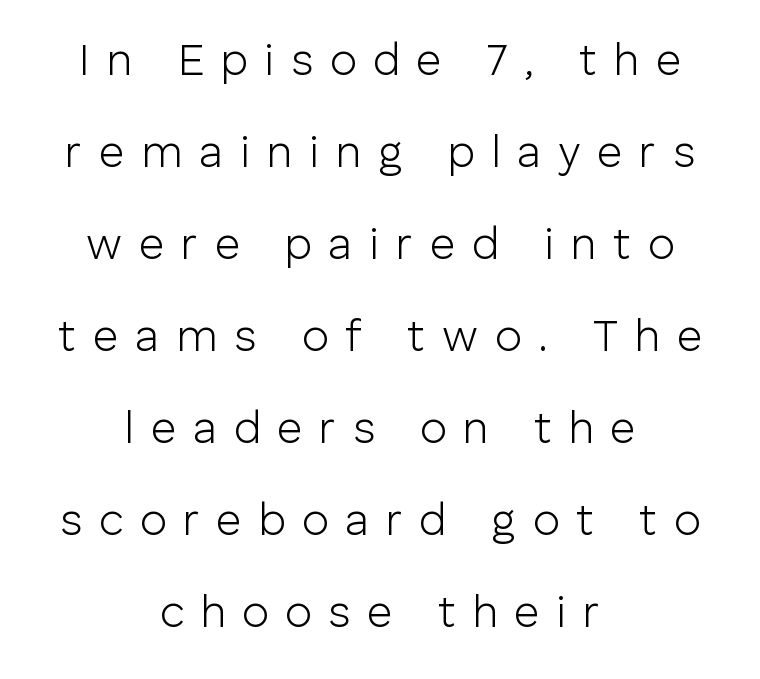
Q: Is the text bold? A: No.
Q: Is the text italic (slanted)? A: No, it is upright.
Q: Is the typeface a serif or a sans-serif typeface? A: Sans-serif.
Q: Is the text underlined? A: No.
Q: How is the paragraph aligned? A: Centered.
Q: Is the spacing between letters normal or unusually wide? A: Unusually wide.
Q: Is the spacing between lines tight, normal or loose? A: Loose.
Q: Width (condensed, normal, or wide)? A: Normal.
Q: Stroke contrast? A: Low.
Q: x-height? A: Medium.
Q: Monospaced? A: No.
